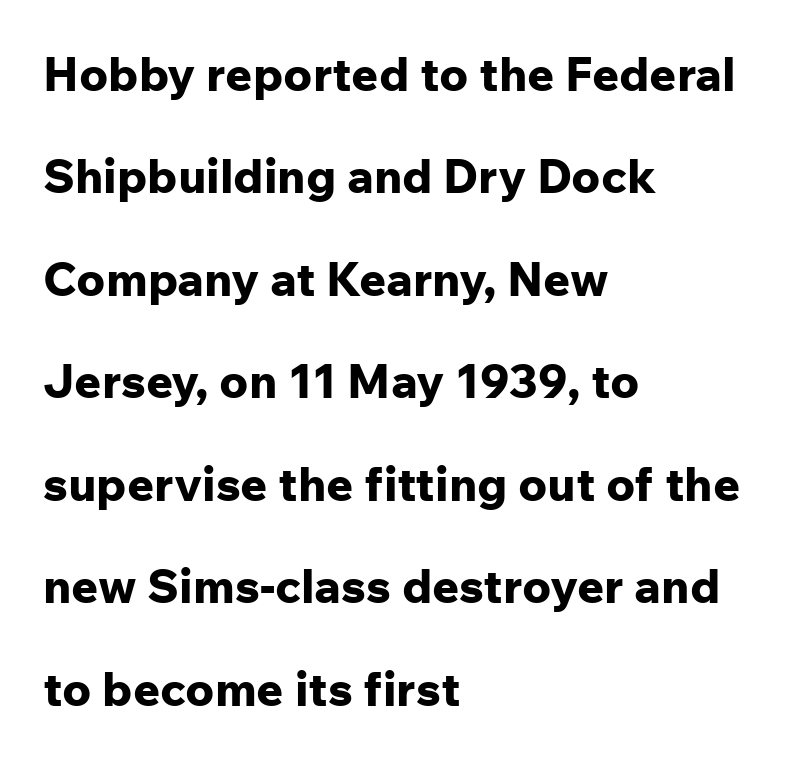
{"serif": "no", "italic": "no", "bold": "yes", "weight": "bold", "width": "normal", "stroke_contrast": "low", "x_height": "medium", "monospaced": "no", "underline": "no", "align": "left", "line_spacing": "loose", "line_spacing_ratio": 2.18, "letter_spacing": "normal", "letter_spacing_em": 0.0, "glyph_px": 47}
